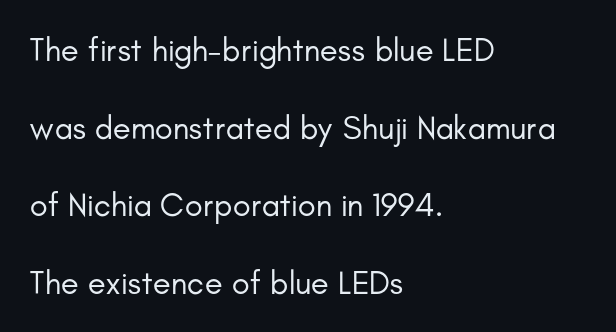
The line texture is even and compact thanks to regular tracking. The typesetting does not lean heavy: it is not bold. Plain, unruled lines of type. Serif or sans? Sans — the stroke terminals are bare.
